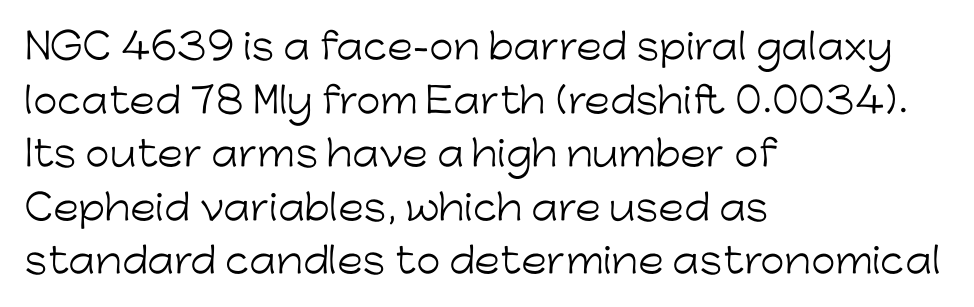
Note the varied advance widths — an 'i' is clearly narrower than an 'm'. This is sans-serif lettering, the kind often seen on screens and signage. A typesetter would call this zero additional tracking. Every row of glyphs begins at an identical x-position on the left. Anything drawn beneath the words? Only blank space. The font is comparable to plain body text, perhaps lighter.
